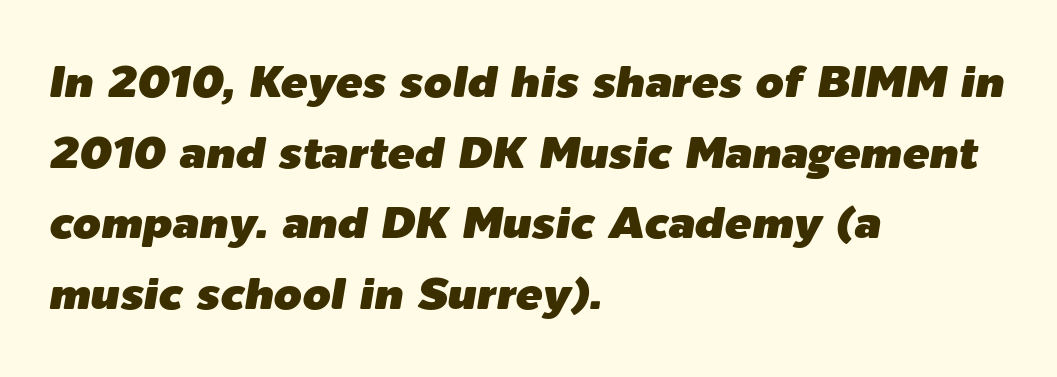
{"italic": "yes", "lean": "right", "slant_degrees": 9, "width": "normal", "stroke_contrast": "low", "x_height": "medium", "monospaced": "no", "underline": "no", "align": "left", "line_spacing": "normal", "line_spacing_ratio": 1.57, "letter_spacing": "normal", "letter_spacing_em": 0.0, "glyph_px": 45}
